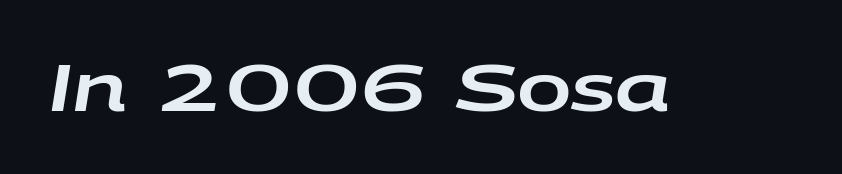
Letters rest on an invisible, unmarked baseline. This sample uses plain, unmodified letter spacing. A typesetter would call this proportional, since set widths differ per character. Style check: oblique.
